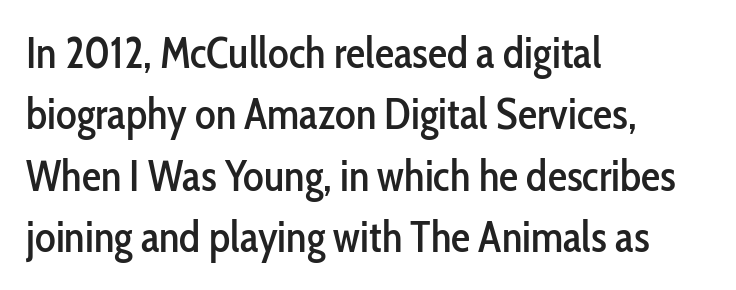
{"serif": "no", "italic": "no", "width": "condensed", "stroke_contrast": "low", "x_height": "medium", "monospaced": "no", "underline": "no", "align": "left", "line_spacing": "normal", "line_spacing_ratio": 1.43, "letter_spacing": "normal", "letter_spacing_em": 0.0, "glyph_px": 43}
